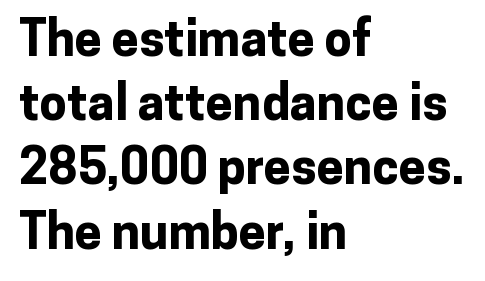
Q: Is the text bold? A: Yes.
Q: Is the text italic (slanted)? A: No, it is upright.
Q: Is the typeface a serif or a sans-serif typeface? A: Sans-serif.
Q: Is the text underlined? A: No.
Q: How is the paragraph aligned? A: Left-aligned.
Q: Is the spacing between letters normal or unusually wide? A: Normal.
Q: Is the spacing between lines tight, normal or loose? A: Normal.
Q: Width (condensed, normal, or wide)? A: Normal.
Q: Stroke contrast? A: Low.
Q: x-height? A: Medium.
Q: Monospaced? A: No.
